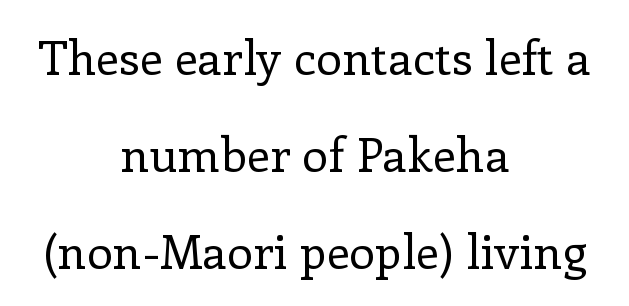
{"serif": "yes", "italic": "no", "bold": "no", "weight": "regular", "width": "normal", "stroke_contrast": "low", "x_height": "medium", "monospaced": "no", "underline": "no", "align": "center", "line_spacing": "loose", "line_spacing_ratio": 2.06, "letter_spacing": "normal", "letter_spacing_em": 0.0, "glyph_px": 47}
